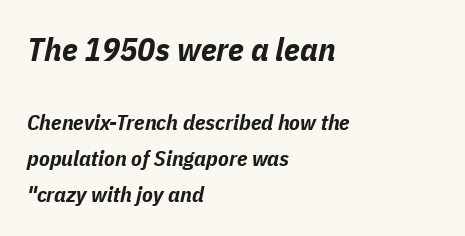
{"italic": "yes", "lean": "right", "slant_degrees": 11, "bold": "yes", "weight": "bold", "width": "condensed", "stroke_contrast": "low", "x_height": "medium", "monospaced": "no", "underline": "no", "align": "left", "line_spacing": "normal", "line_spacing_ratio": 1.63, "letter_spacing": "normal", "letter_spacing_em": 0.0, "larger_block": "first", "size_ratio": 1.5, "glyph_px": 33}
